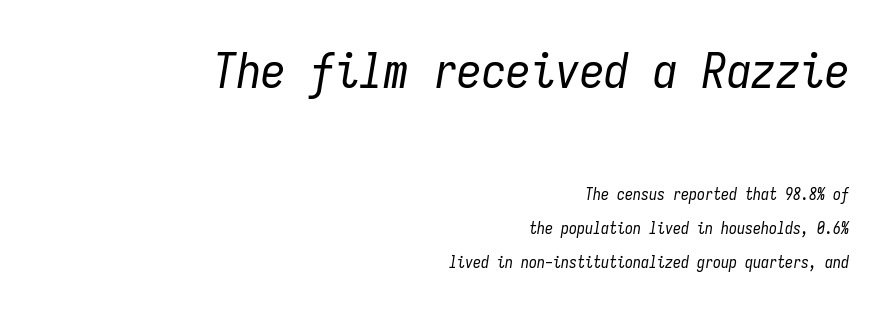
The image shows 49 px regular-weight, condensed type, italic (leaning right), monospaced; set right-aligned, loose line spacing (2.13x), normal letter spacing, not underlined; the first (top) block is 3.06x larger; low stroke contrast and a medium x-height.
